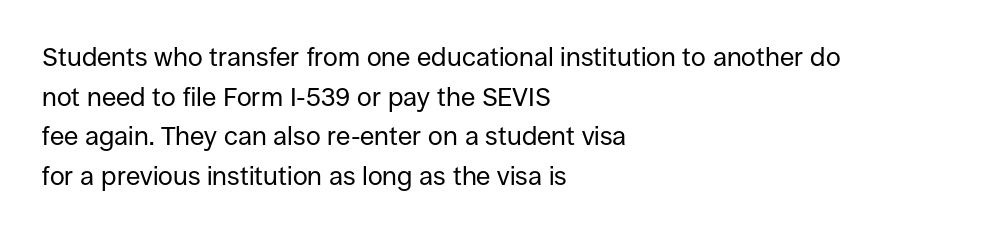
The block of text has a typical density, with ordinary space between rows. The line texture is even and compact thanks to regular tracking. Nothing heavy about these letters — not bold at all. Which margin do the lines hug? The left one — the right edge is uneven.
